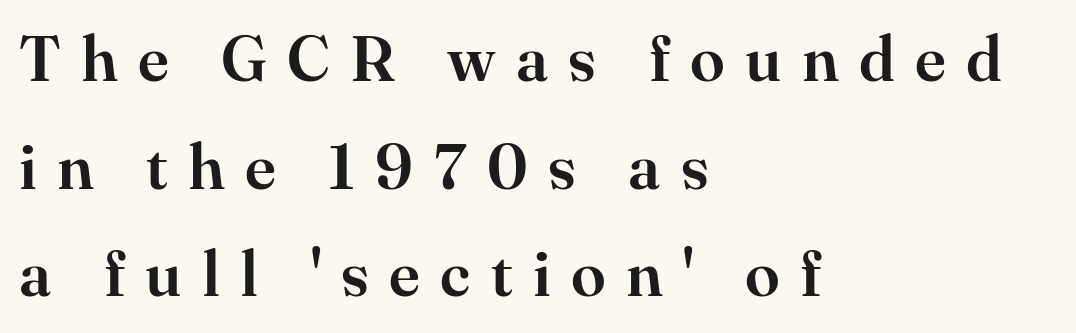
{"serif": "yes", "italic": "no", "width": "normal", "stroke_contrast": "high", "x_height": "small", "monospaced": "no", "underline": "no", "align": "left", "line_spacing_ratio": 1.71, "letter_spacing": "wide", "letter_spacing_em": 0.32, "glyph_px": 63}
